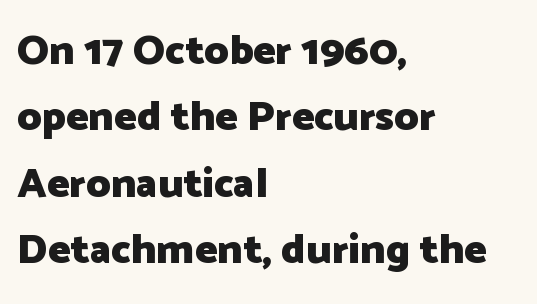
The letters advance in unequal steps, a hallmark of proportional type. The letters stand straight up with perfectly vertical stems. One glance says typical: line gaps are just what's usual. Is the letter spacing exaggerated? No — it looks like the ordinary default. The setting favours the left margin, as ordinary paragraphs usually do. Font category for this specimen: sans-serif.
